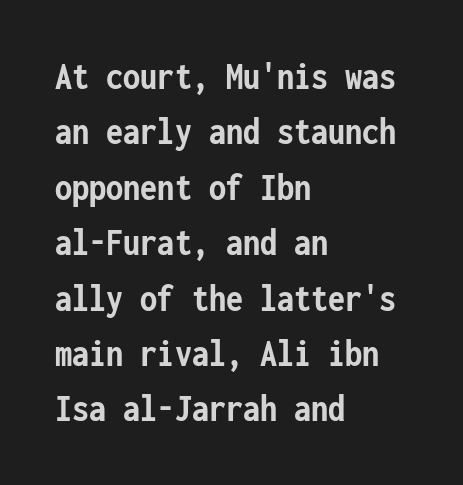
The zone under the glyphs is completely vacant. Note: no serifs on the glyphs. Words appear dense and cohesive because spacing is normal. The line-height multiplier appears to be the usual default.
